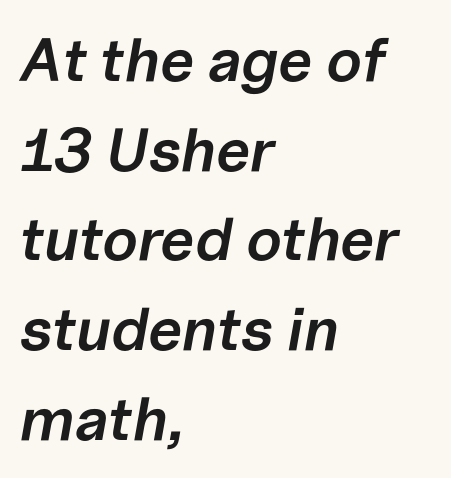
Q: Is the text bold? A: Semi-bold.
Q: Is the text italic (slanted)? A: Yes, it leans right by about 10 degrees.
Q: Is the text underlined? A: No.
Q: How is the paragraph aligned? A: Left-aligned.
Q: Is the spacing between letters normal or unusually wide? A: Normal.
Q: Is the spacing between lines tight, normal or loose? A: Normal.
Q: Width (condensed, normal, or wide)? A: Normal.
Q: Stroke contrast? A: Low.
Q: x-height? A: Medium.
Q: Monospaced? A: No.
